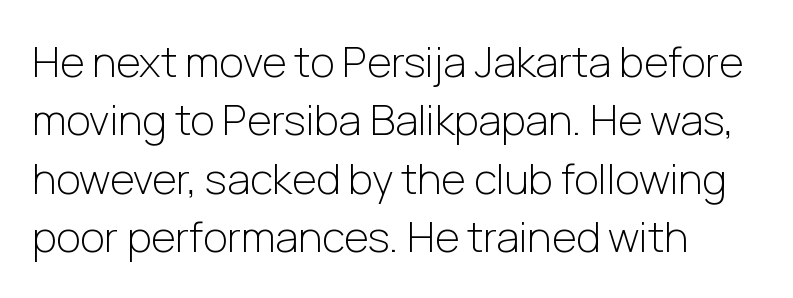
The image shows 42 px light sans-serif type, upright; set left-aligned, normal line spacing (1.39x), normal letter spacing, not underlined; low stroke contrast and a medium x-height.
